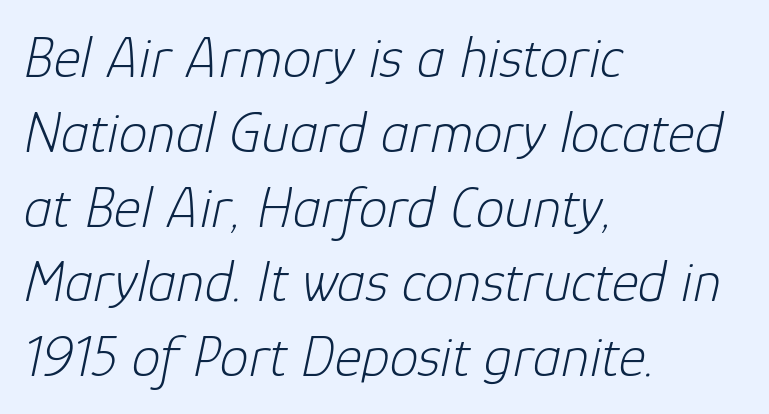
{"italic": "yes", "lean": "right", "slant_degrees": 12, "bold": "no", "weight": "light", "width": "normal", "stroke_contrast": "low", "x_height": "medium", "monospaced": "no", "underline": "no", "align": "left", "line_spacing": "normal", "line_spacing_ratio": 1.29, "letter_spacing": "normal", "letter_spacing_em": 0.0, "glyph_px": 58}
